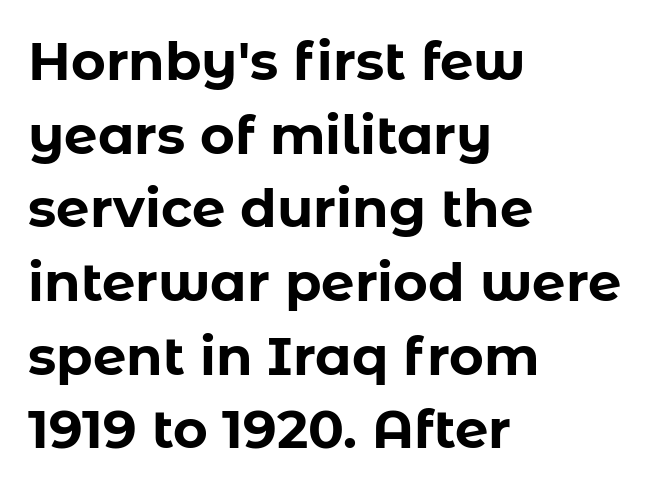
Think of a printed novel: that variable character pitch is what you see here. The letters stand upright; this is a roman face. Font category for this specimen: sans-serif. Notice how thick the strokes are: this is what a full bold looks like.
